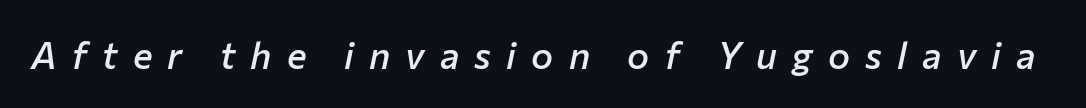
Q: Is the text bold? A: Semi-bold.
Q: Is the text italic (slanted)? A: Yes, it leans right by about 12 degrees.
Q: Is the text underlined? A: No.
Q: Is the spacing between letters normal or unusually wide? A: Unusually wide.
Q: Width (condensed, normal, or wide)? A: Normal.
Q: Stroke contrast? A: Low.
Q: x-height? A: Medium.
Q: Monospaced? A: No.
